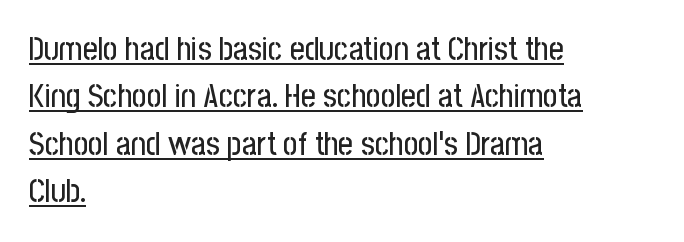
The image shows 32 px condensed sans-serif type, upright; set left-aligned, normal line spacing (1.48x), normal letter spacing, underlined; low stroke contrast and a medium x-height.
